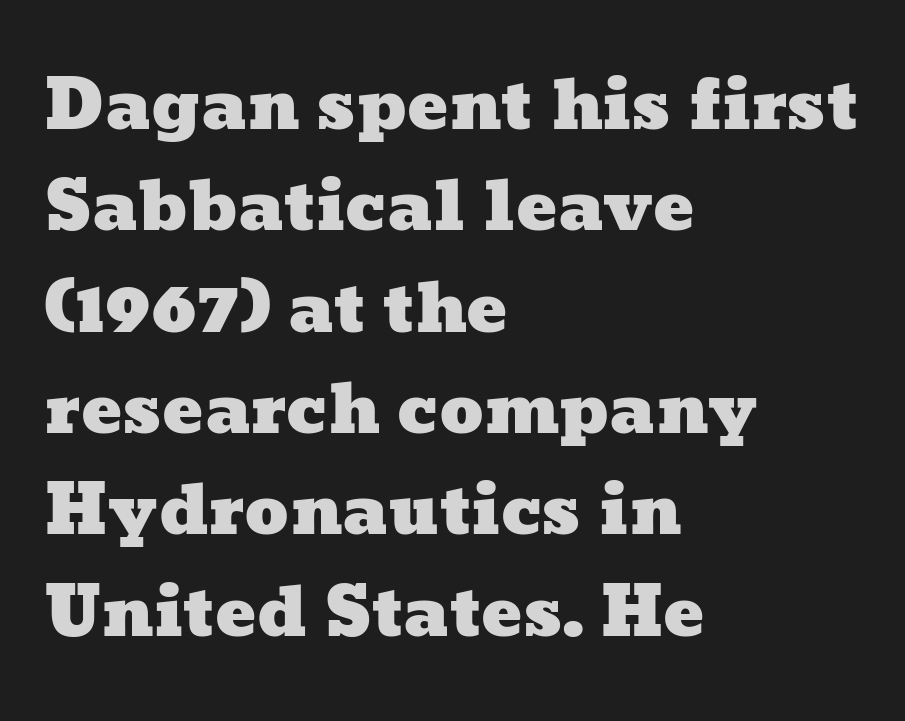
The image shows 68 px wide type; set left-aligned, normal line spacing (1.49x), normal letter spacing, not underlined; low stroke contrast and a medium x-height.
